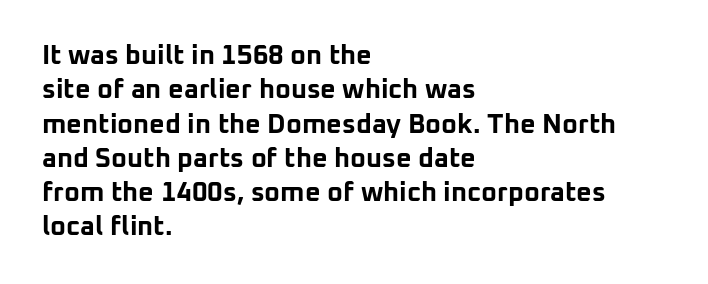
{"italic": "no", "bold": "yes", "underline": "no", "align": "left", "line_spacing": "normal", "line_spacing_ratio": 1.27, "letter_spacing": "normal", "letter_spacing_em": 0.0, "glyph_px": 27}
